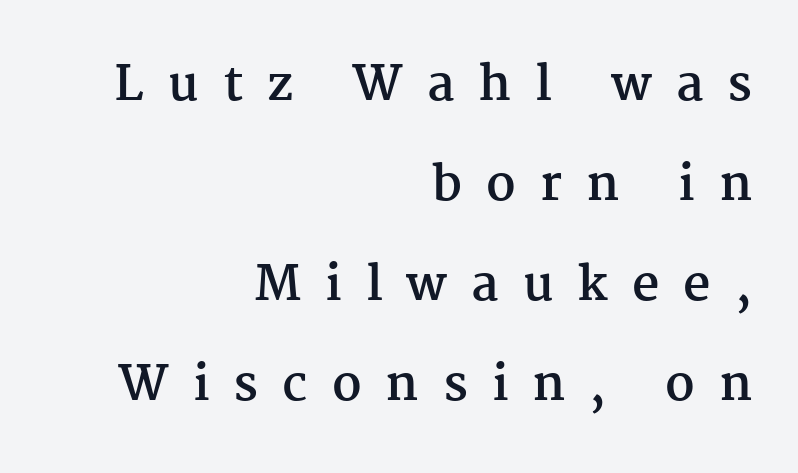
The image shows 48 px semibold serif type, upright; set right-aligned, loose line spacing (2.08x), unusually wide letter spacing (+0.5 em), not underlined; medium stroke contrast and a medium x-height.
